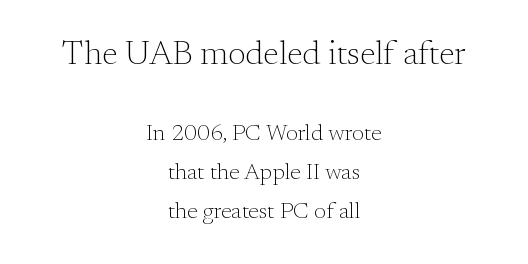
Q: Is the text bold? A: No.
Q: Is the text italic (slanted)? A: No, it is upright.
Q: Is the typeface a serif or a sans-serif typeface? A: Serif.
Q: Is the text underlined? A: No.
Q: How is the paragraph aligned? A: Centered.
Q: Is the spacing between letters normal or unusually wide? A: Normal.
Q: Is the spacing between lines tight, normal or loose? A: Normal.
Q: Which block of text is set in a larger size, the first (top) or the second (bottom)? A: The first (top) one.
Q: Width (condensed, normal, or wide)? A: Normal.
Q: Stroke contrast? A: Medium.
Q: x-height? A: Small.
Q: Monospaced? A: No.
